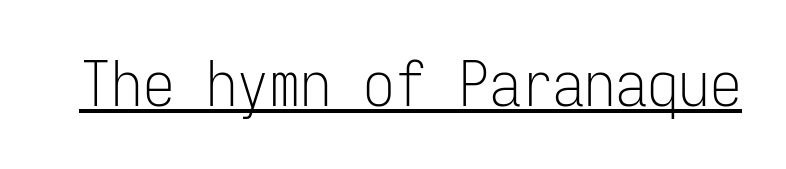
{"serif": "no", "italic": "no", "bold": "no", "weight": "light", "width": "condensed", "stroke_contrast": "low", "x_height": "medium", "monospaced": "yes", "underline": "yes", "letter_spacing": "normal", "letter_spacing_em": 0.0, "glyph_px": 63}
